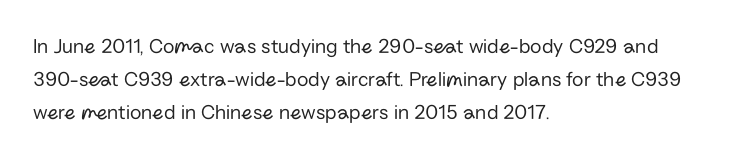
No italicization has been applied; the sample stays upright. This rendering features lettering with no underline. Summary of weight: not heavy and not bold. The typesetter chose a ragged-right arrangement here. The vertical gap from one line to the next is medium.
